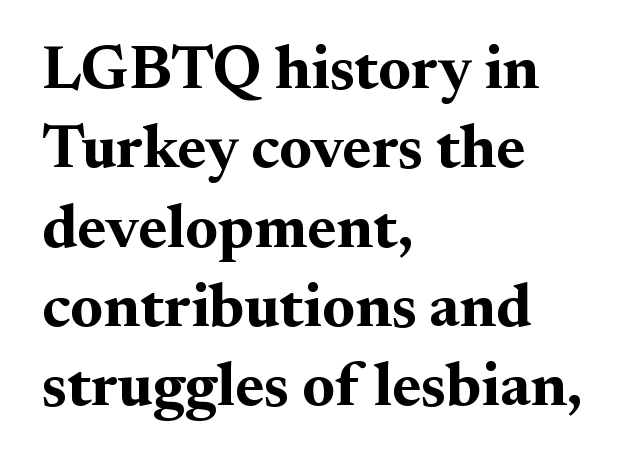
Q: Is the text bold? A: Yes.
Q: Is the text italic (slanted)? A: No, it is upright.
Q: Is the typeface a serif or a sans-serif typeface? A: Serif.
Q: Is the text underlined? A: No.
Q: How is the paragraph aligned? A: Left-aligned.
Q: Is the spacing between letters normal or unusually wide? A: Normal.
Q: Is the spacing between lines tight, normal or loose? A: Normal.
Q: Width (condensed, normal, or wide)? A: Normal.
Q: Stroke contrast? A: Medium.
Q: x-height? A: Small.
Q: Monospaced? A: No.
